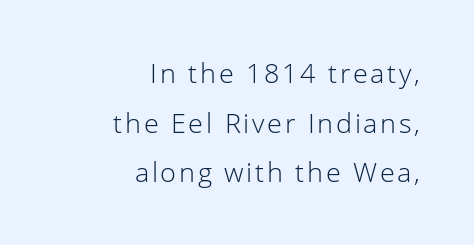
Q: Is the text bold? A: No.
Q: Is the text italic (slanted)? A: No, it is upright.
Q: Is the text underlined? A: No.
Q: How is the paragraph aligned? A: Right-aligned.
